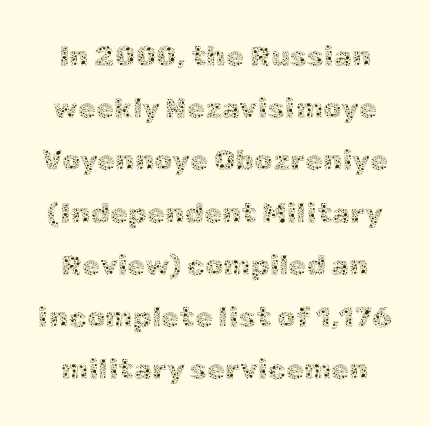
Q: Is the text bold? A: No.
Q: Is the text italic (slanted)? A: No, it is upright.
Q: Is the text underlined? A: No.
Q: Is the spacing between letters normal or unusually wide? A: Normal.
Q: Width (condensed, normal, or wide)? A: Normal.
Q: x-height? A: Medium.
Q: Monospaced? A: No.
